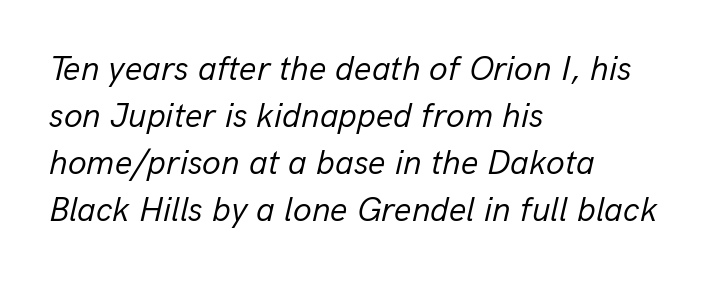
The image shows 34 px regular-weight type, italic (leaning right); set left-aligned, normal line spacing (1.38x), normal letter spacing, not underlined; low stroke contrast and a medium x-height.
